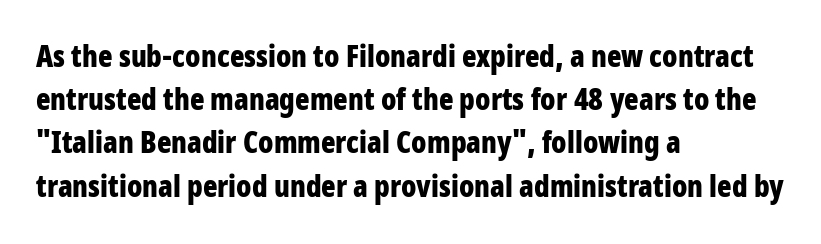
The image shows 30 px bold, condensed sans-serif type, upright; set left-aligned, normal line spacing (1.44x), normal letter spacing, not underlined; low stroke contrast and a large x-height.
